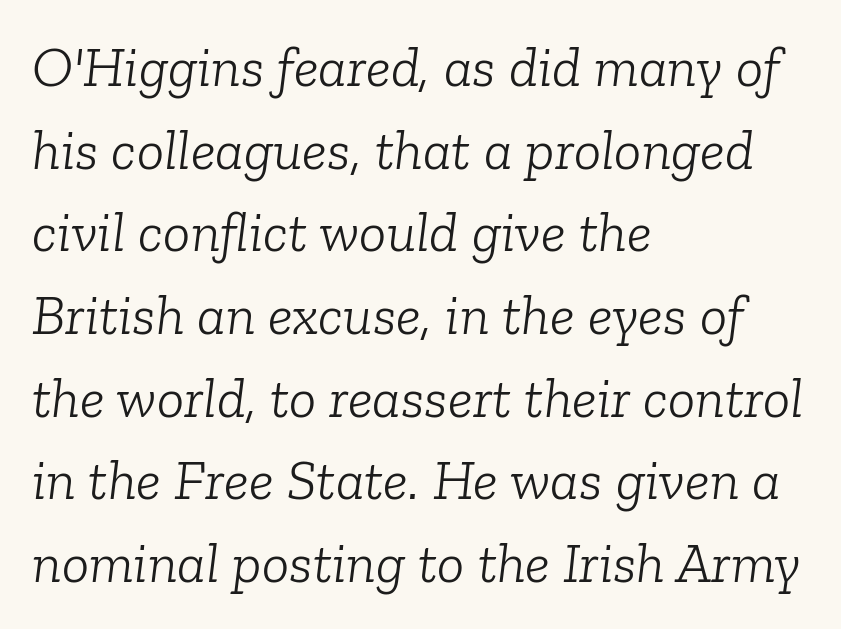
Anything drawn beneath the words? Only blank space. Notice how the stems are inclined rather than vertical — that's the hallmark of italics. The space between consecutive lines is moderate. No heavy texture on the line: the type isn't bold.
